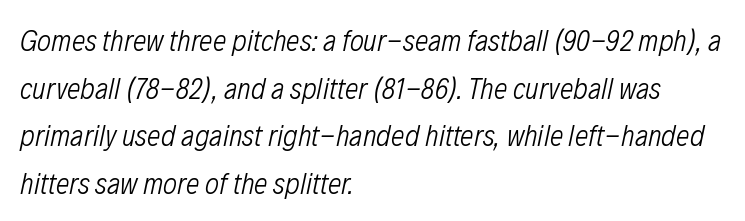
Q: Is the text bold? A: No.
Q: Is the text italic (slanted)? A: Yes, it leans right by about 12 degrees.
Q: Is the text underlined? A: No.
Q: How is the paragraph aligned? A: Left-aligned.
Q: Is the spacing between letters normal or unusually wide? A: Normal.
Q: Is the spacing between lines tight, normal or loose? A: Normal.
Q: Width (condensed, normal, or wide)? A: Condensed.
Q: Stroke contrast? A: Low.
Q: x-height? A: Medium.
Q: Monospaced? A: No.
